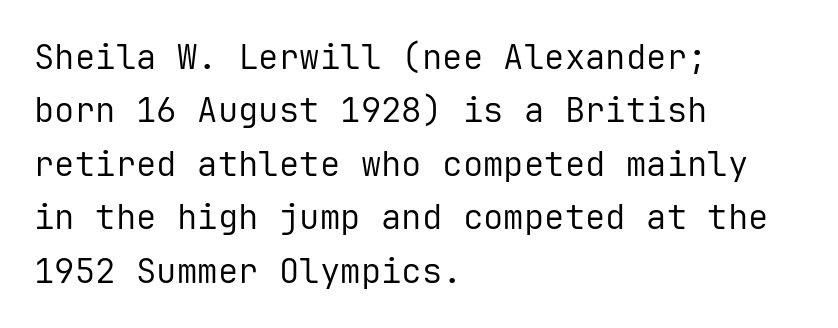
Q: Is the text bold? A: No.
Q: Is the text italic (slanted)? A: No, it is upright.
Q: Is the typeface a serif or a sans-serif typeface? A: Sans-serif.
Q: Is the text underlined? A: No.
Q: How is the paragraph aligned? A: Left-aligned.
Q: Is the spacing between letters normal or unusually wide? A: Normal.
Q: Is the spacing between lines tight, normal or loose? A: Normal.
Q: Width (condensed, normal, or wide)? A: Normal.
Q: Stroke contrast? A: Low.
Q: x-height? A: Medium.
Q: Monospaced? A: Yes.
